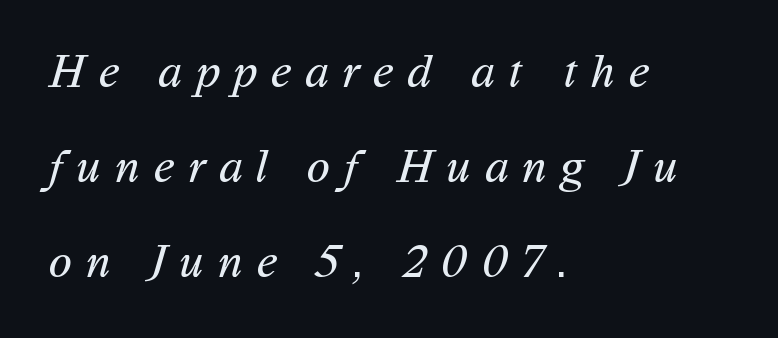
The gaps between neighbouring characters are conspicuously large. The text was rendered using a sans face with plain stroke endings. The letters look calm and open, with moderate or lighter stems. Students, observe: this is what heavily led, spacious text looks like. Decoration check: the copy has no underline. The letters advance in unequal steps, a hallmark of proportional type.
